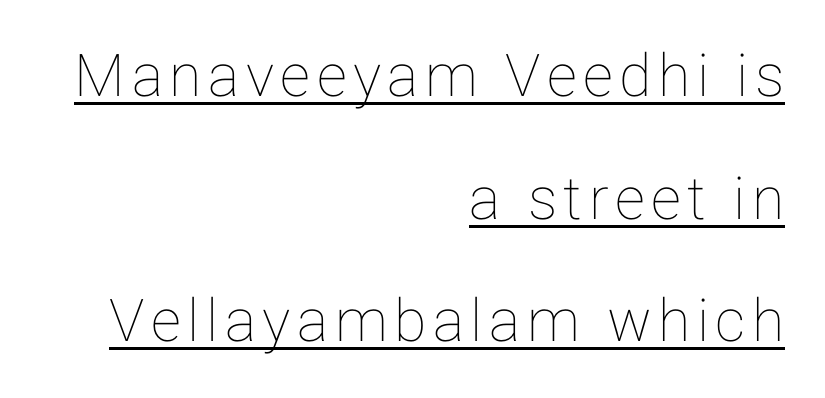
{"italic": "no", "width": "normal", "stroke_contrast": "low", "x_height": "medium", "monospaced": "no", "underline": "yes", "align": "right", "line_spacing": "loose", "line_spacing_ratio": 2.08, "glyph_px": 59}
